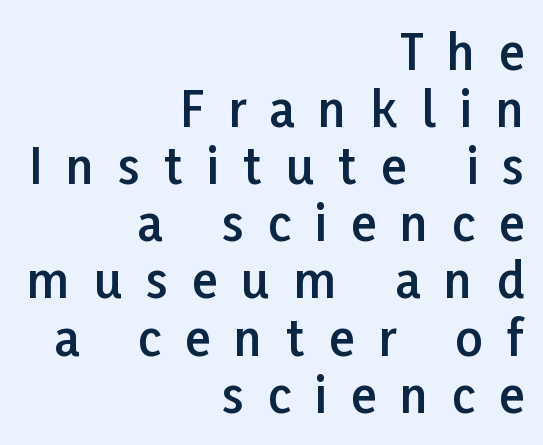
{"serif": "no", "italic": "no", "bold": "semi", "weight": "semibold", "width": "normal", "stroke_contrast": "low", "x_height": "medium", "monospaced": "no", "underline": "no", "align": "right", "line_spacing_ratio": 1.19, "letter_spacing": "wide", "letter_spacing_em": 0.5, "glyph_px": 48}
